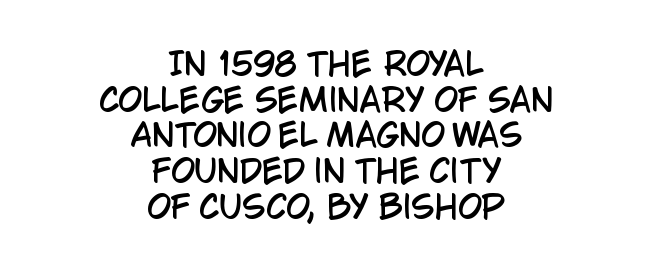
{"serif": "no", "italic": "no", "width": "condensed", "stroke_contrast": "low", "x_height": "large", "monospaced": "no", "underline": "no", "align": "center", "line_spacing": "tight", "line_spacing_ratio": 1.15, "letter_spacing": "normal", "letter_spacing_em": 0.0, "glyph_px": 31}
